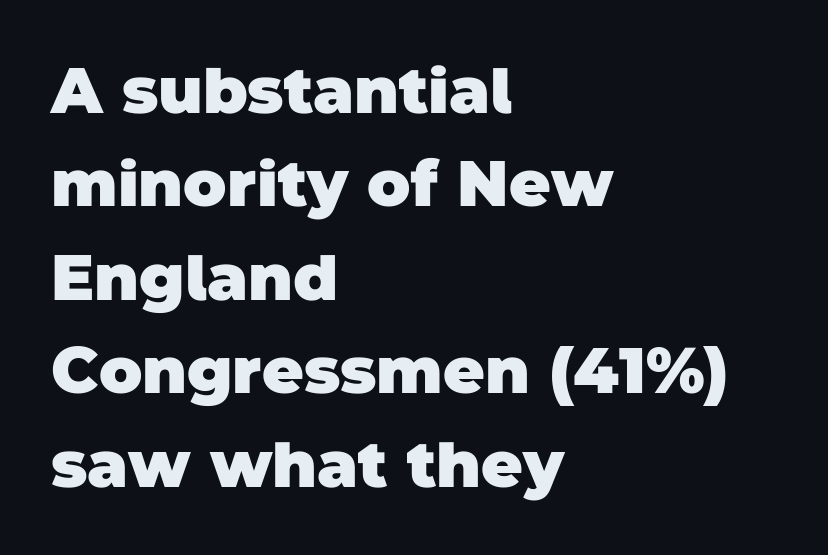
The image shows 64 px heavy sans-serif type; set left-aligned, normal line spacing (1.46x), normal letter spacing, not underlined; low stroke contrast and a large x-height.
